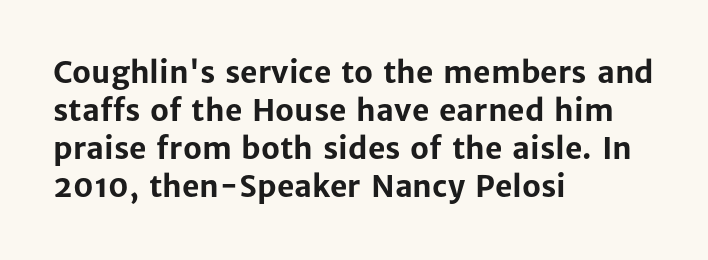
The image shows 30 px bold sans-serif type, upright; set left-aligned, normal line spacing (1.27x), normal letter spacing, not underlined; low stroke contrast and a medium x-height.
